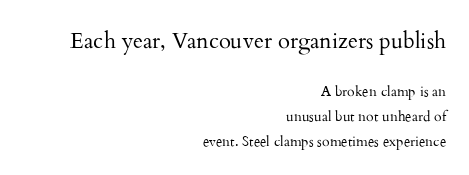
These lines keep a tight, regular rhythm from letter to letter. Unbolded letterforms with no extra heft. Underline: absent. When letters stand straight like this, we call the style roman or upright. In CSS terms this would be text-align: right.
